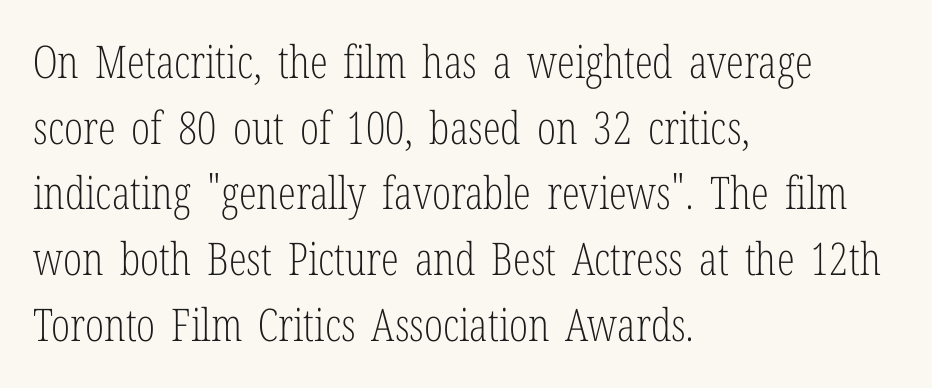
The image shows 45 px light, condensed serif type, upright; set left-aligned, normal line spacing (1.46x), normal letter spacing, not underlined; low stroke contrast and a medium x-height.
